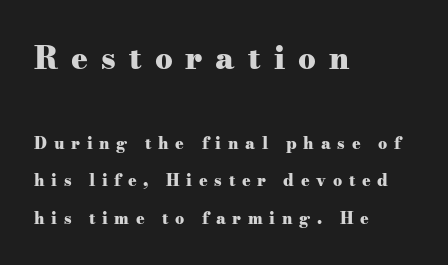
{"serif": "yes", "italic": "no", "bold": "yes", "weight": "heavy", "width": "wide", "stroke_contrast": "medium", "x_height": "small", "monospaced": "no", "underline": "no", "align": "left", "line_spacing": "loose", "line_spacing_ratio": 2.33, "letter_spacing": "wide", "letter_spacing_em": 0.42, "larger_block": "first", "size_ratio": 1.94, "glyph_px": 31}
